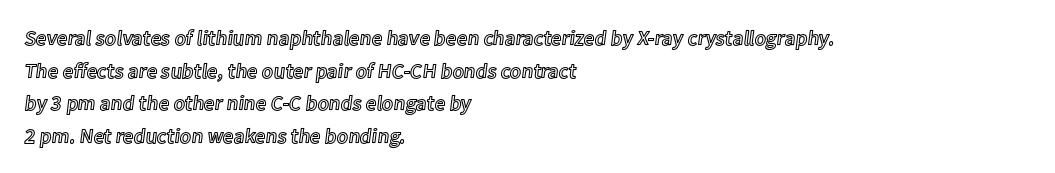
The image shows 21 px text type; set left-aligned, normal line spacing (1.55x), normal letter spacing, not underlined.
